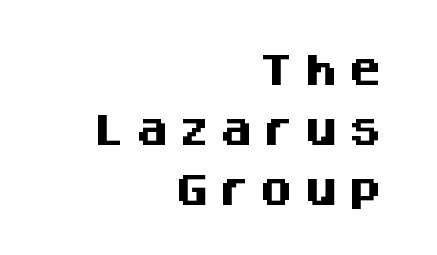
Q: Is the text bold? A: Yes.
Q: Is the text italic (slanted)? A: No, it is upright.
Q: Is the typeface a serif or a sans-serif typeface? A: Sans-serif.
Q: Is the text underlined? A: No.
Q: How is the paragraph aligned? A: Right-aligned.
Q: Is the spacing between letters normal or unusually wide? A: Unusually wide.
Q: Width (condensed, normal, or wide)? A: Normal.
Q: Stroke contrast? A: Medium.
Q: x-height? A: Large.
Q: Monospaced? A: No.
